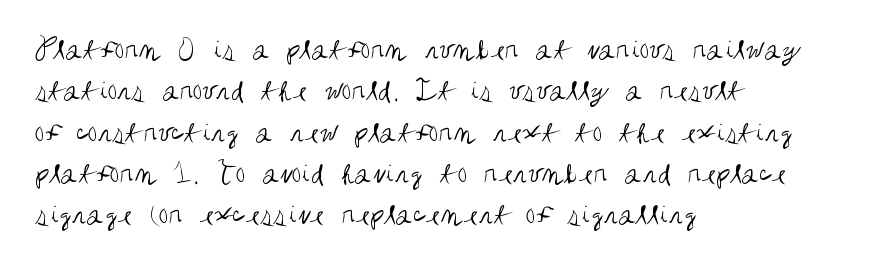
Q: Is the text bold? A: No.
Q: Is the typeface a serif or a sans-serif typeface? A: Sans-serif.
Q: Is the text underlined? A: No.
Q: How is the paragraph aligned? A: Left-aligned.
Q: Is the spacing between letters normal or unusually wide? A: Normal.
Q: Is the spacing between lines tight, normal or loose? A: Normal.
Q: Width (condensed, normal, or wide)? A: Condensed.
Q: Stroke contrast? A: Medium.
Q: x-height? A: Large.
Q: Monospaced? A: No.
